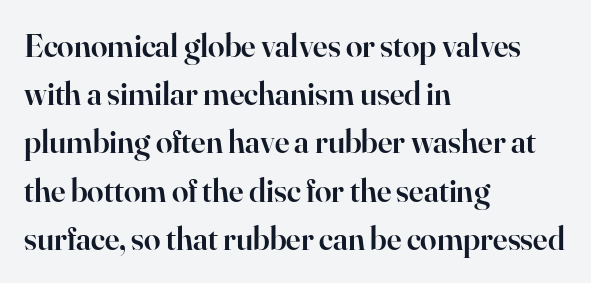
The image shows 33 px semibold serif type, upright; set left-aligned, normal line spacing (1.46x), normal letter spacing, not underlined; high stroke contrast and a small x-height.
